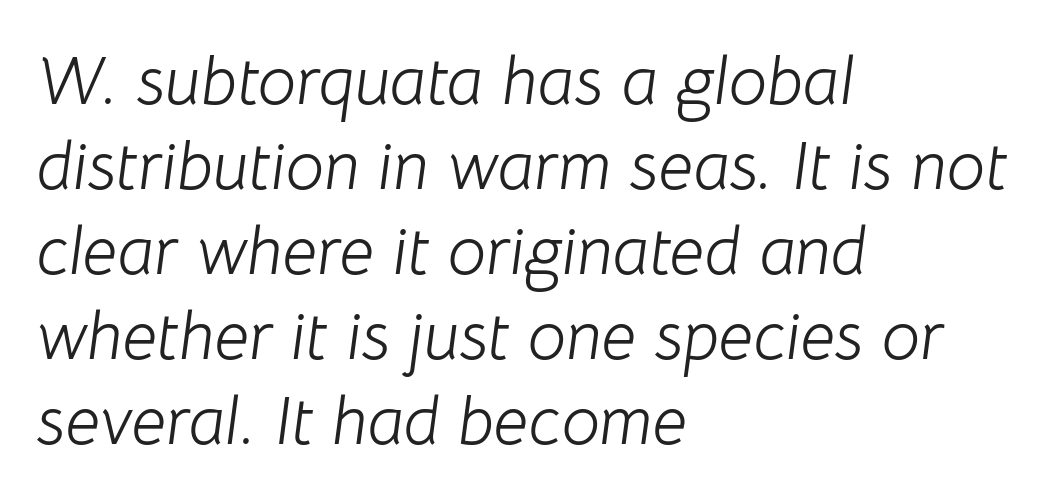
Q: Is the text bold? A: No.
Q: Is the text italic (slanted)? A: Yes, it leans right by about 8 degrees.
Q: Is the text underlined? A: No.
Q: How is the paragraph aligned? A: Left-aligned.
Q: Is the spacing between letters normal or unusually wide? A: Normal.
Q: Is the spacing between lines tight, normal or loose? A: Normal.
Q: Width (condensed, normal, or wide)? A: Normal.
Q: Stroke contrast? A: Low.
Q: x-height? A: Medium.
Q: Monospaced? A: No.
